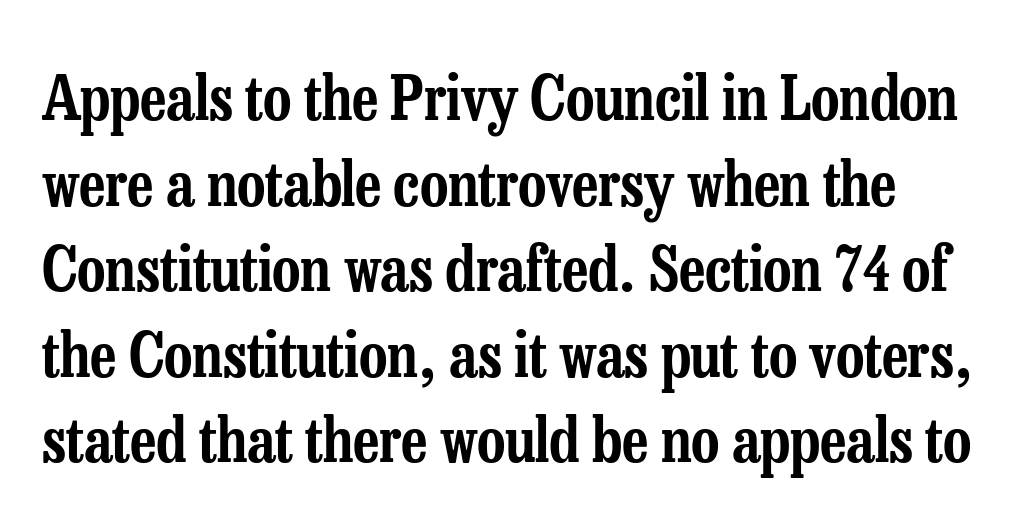
Q: Is the text italic (slanted)? A: No, it is upright.
Q: Is the typeface a serif or a sans-serif typeface? A: Serif.
Q: Is the text underlined? A: No.
Q: Is the spacing between letters normal or unusually wide? A: Normal.
Q: Is the spacing between lines tight, normal or loose? A: Normal.
Q: Width (condensed, normal, or wide)? A: Condensed.
Q: Stroke contrast? A: Low.
Q: x-height? A: Medium.
Q: Monospaced? A: No.
